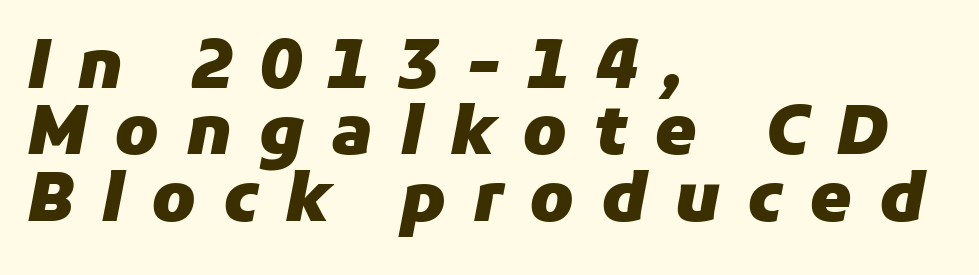
{"italic": "yes", "lean": "right", "slant_degrees": 11, "bold": "yes", "weight": "heavy", "width": "normal", "stroke_contrast": "low", "x_height": "medium", "monospaced": "no", "underline": "no", "align": "left", "line_spacing": "tight", "line_spacing_ratio": 0.99, "letter_spacing": "wide", "letter_spacing_em": 0.4, "glyph_px": 67}
